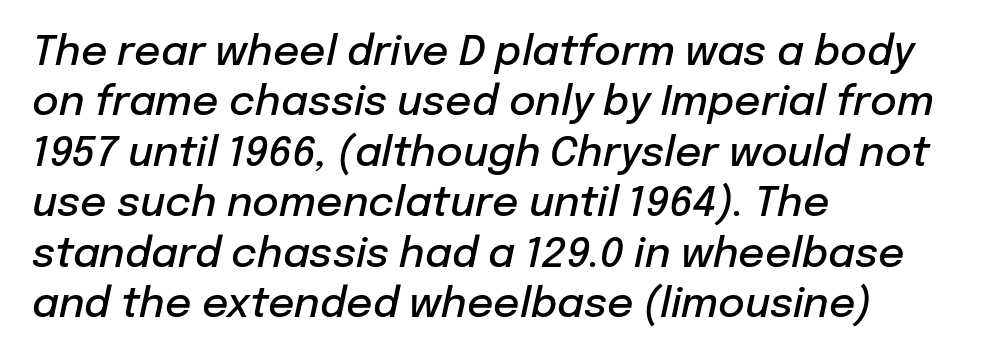
Q: Is the text bold? A: Semi-bold.
Q: Is the text italic (slanted)? A: Yes, it leans right by about 12 degrees.
Q: Is the text underlined? A: No.
Q: How is the paragraph aligned? A: Left-aligned.
Q: Is the spacing between letters normal or unusually wide? A: Normal.
Q: Width (condensed, normal, or wide)? A: Normal.
Q: Stroke contrast? A: Low.
Q: x-height? A: Medium.
Q: Monospaced? A: No.
